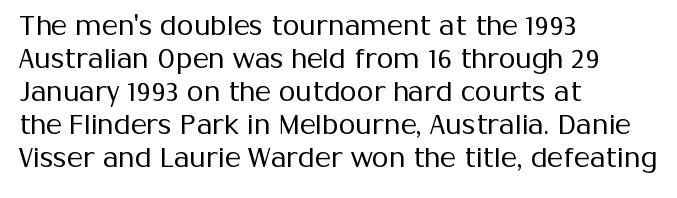
The image shows 27 px text type, upright; set left-aligned, line spacing 1.22x, normal letter spacing, not underlined.
